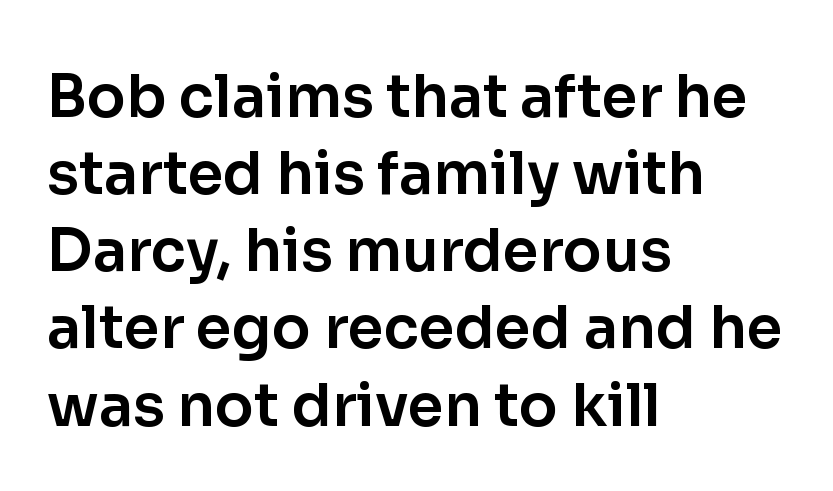
{"serif": "no", "italic": "no", "width": "normal", "stroke_contrast": "low", "x_height": "medium", "monospaced": "no", "underline": "no", "align": "left", "line_spacing": "normal", "line_spacing_ratio": 1.33, "letter_spacing": "normal", "letter_spacing_em": 0.0, "glyph_px": 58}
